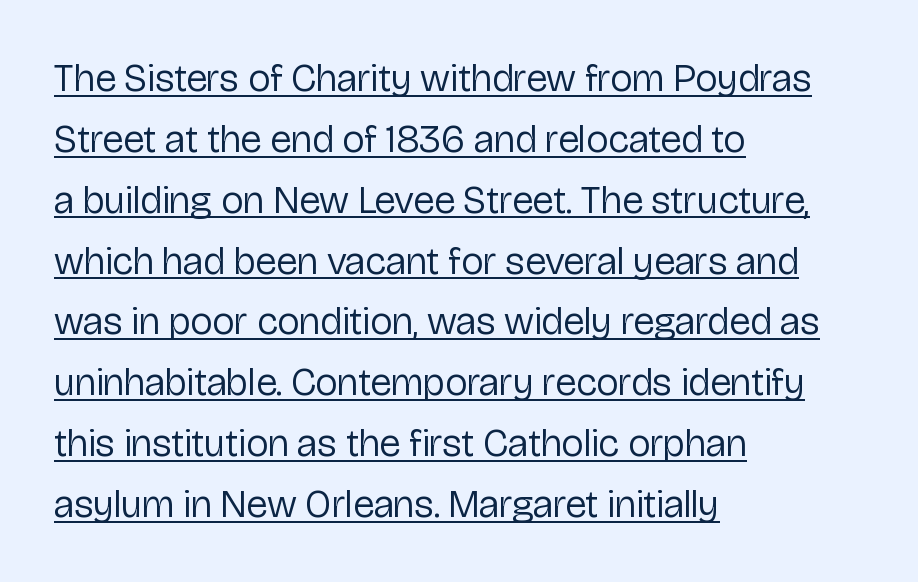
The image shows 39 px regular-weight sans-serif type, upright; set left-aligned, normal line spacing (1.56x), normal letter spacing, underlined; low stroke contrast and a medium x-height.
